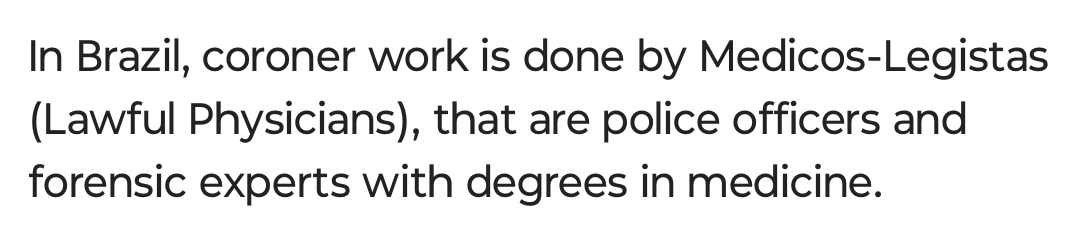
{"serif": "no", "italic": "no", "bold": "no", "weight": "regular", "width": "normal", "stroke_contrast": "low", "x_height": "medium", "monospaced": "no", "underline": "no", "align": "left", "line_spacing": "normal", "line_spacing_ratio": 1.43, "letter_spacing": "normal", "letter_spacing_em": 0.0, "glyph_px": 44}
